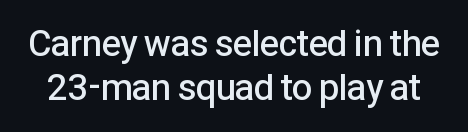
Q: Is the text bold? A: Semi-bold.
Q: Is the text italic (slanted)? A: No, it is upright.
Q: Is the typeface a serif or a sans-serif typeface? A: Sans-serif.
Q: Is the text underlined? A: No.
Q: Is the spacing between letters normal or unusually wide? A: Normal.
Q: Width (condensed, normal, or wide)? A: Normal.
Q: Stroke contrast? A: Low.
Q: x-height? A: Medium.
Q: Monospaced? A: No.
